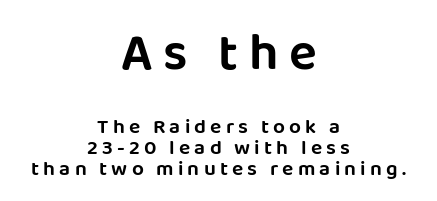
{"serif": "no", "italic": "no", "width": "normal", "stroke_contrast": "low", "x_height": "large", "monospaced": "no", "underline": "no", "align": "center", "line_spacing": "tight", "line_spacing_ratio": 1.0, "letter_spacing": "wide", "letter_spacing_em": 0.2, "larger_block": "first", "size_ratio": 2.48, "glyph_px": 52}
